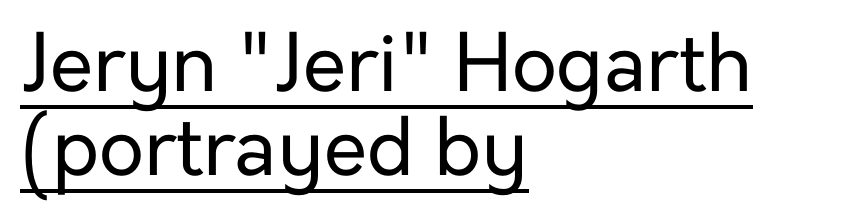
This sample uses plain, unmodified letter spacing. Are there feet on the stems? There aren't — it's a sans. Leading is clearly below the norm, producing a dense column. The typesetter chose a ragged-right arrangement here. Quick note: not italic, upright.
